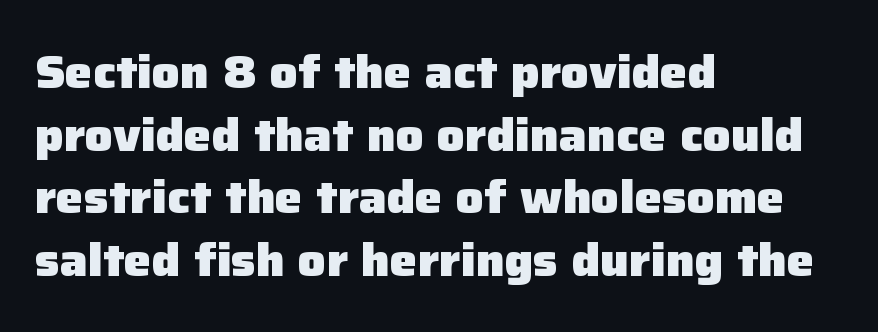
The image shows 46 px heavy sans-serif type, upright; set left-aligned, normal line spacing (1.36x), normal letter spacing, not underlined; low stroke contrast and a medium x-height.
